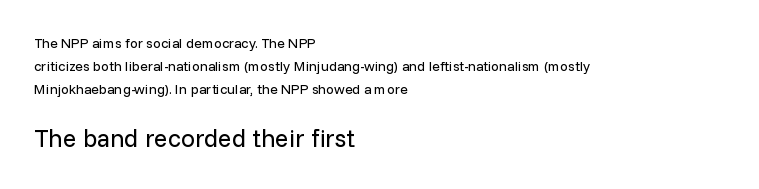
Q: Is the text bold? A: No.
Q: Is the text italic (slanted)? A: No, it is upright.
Q: Is the text underlined? A: No.
Q: How is the paragraph aligned? A: Left-aligned.
Q: Is the spacing between letters normal or unusually wide? A: Normal.
Q: Is the spacing between lines tight, normal or loose? A: Normal.
Q: Which block of text is set in a larger size, the first (top) or the second (bottom)? A: The second (bottom) one.
